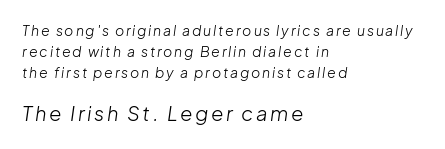
{"italic": "yes", "lean": "right", "slant_degrees": 8, "bold": "no", "underline": "no", "align": "left", "line_spacing": "normal", "line_spacing_ratio": 1.51, "larger_block": "second", "size_ratio": 1.43, "glyph_px": 20}
